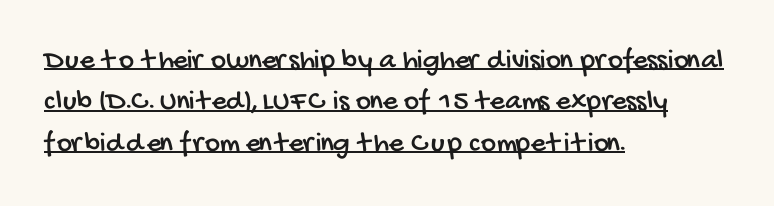
Caption: lettering with a line underneath. Does the type have serifs? No, each stem ends abruptly. The passage shown stacks its lines at a standard gap. Here the glyphs are tracked normally, forming tight word shapes. Think of a printed novel: that variable character pitch is what you see here. Each line starts at the same left margin while the right side varies.
